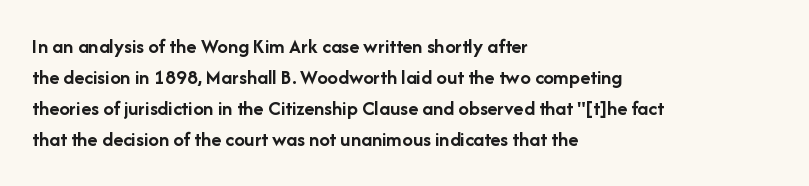
These lines keep a tight, regular rhythm from letter to letter. The typesetting leans heavy: a genuine bold. Line beginnings align vertically; line endings do not. If you drew a line through each stem, it would be perfectly vertical. Letters rest on an invisible, unmarked baseline.
